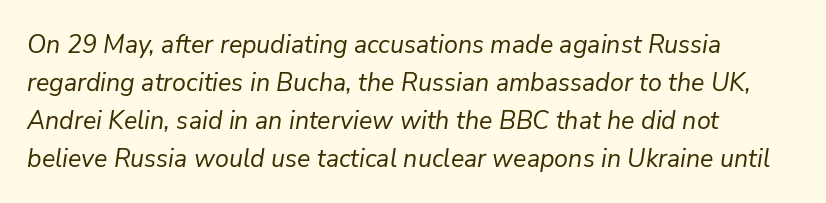
{"italic": "yes", "lean": "right", "slant_degrees": 9, "bold": "no", "underline": "no", "align": "left", "line_spacing": "normal", "line_spacing_ratio": 1.52, "letter_spacing": "normal", "letter_spacing_em": 0.0, "glyph_px": 25}
